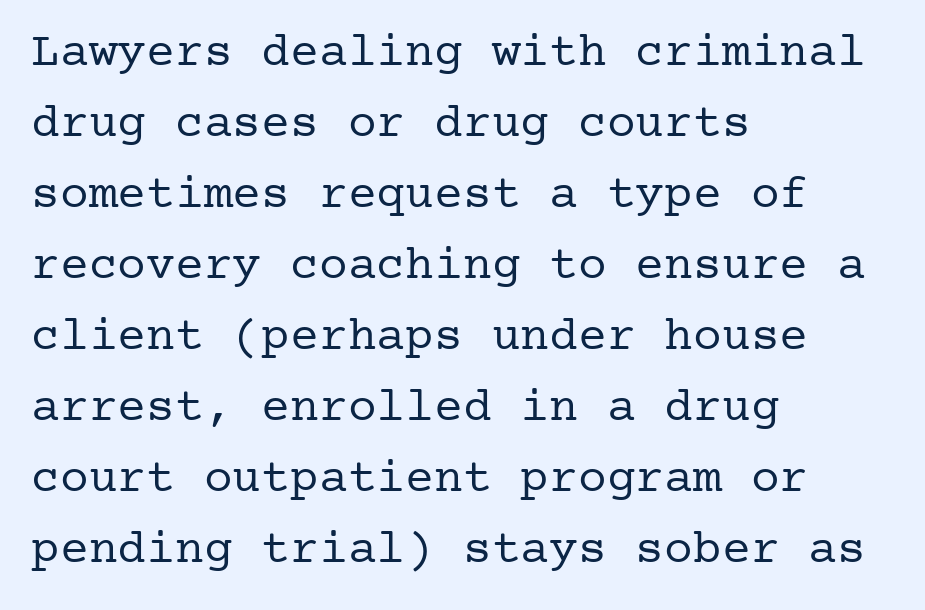
Interline gaps are of average width in this sample. This rendering features lettering with no underline. The cut favours lightness, reaching ordinary text weight at its darkest. Left-aligned paragraph, ragged on the right. The type family on display is of the serif kind. Posture: straight, roman, zero tilt.
